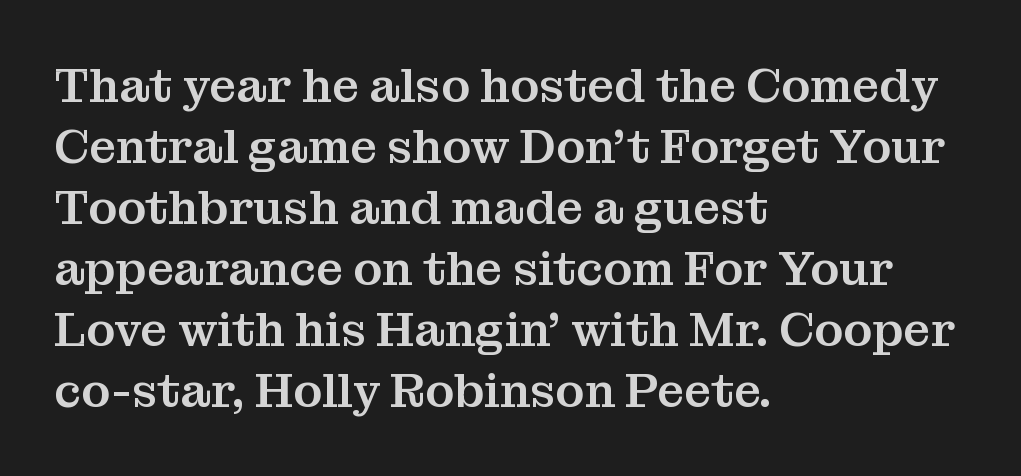
Q: Is the text italic (slanted)? A: No, it is upright.
Q: Is the typeface a serif or a sans-serif typeface? A: Serif.
Q: Is the text underlined? A: No.
Q: How is the paragraph aligned? A: Left-aligned.
Q: Is the spacing between letters normal or unusually wide? A: Normal.
Q: Is the spacing between lines tight, normal or loose? A: Normal.
Q: Width (condensed, normal, or wide)? A: Normal.
Q: Stroke contrast? A: Medium.
Q: x-height? A: Medium.
Q: Monospaced? A: No.
